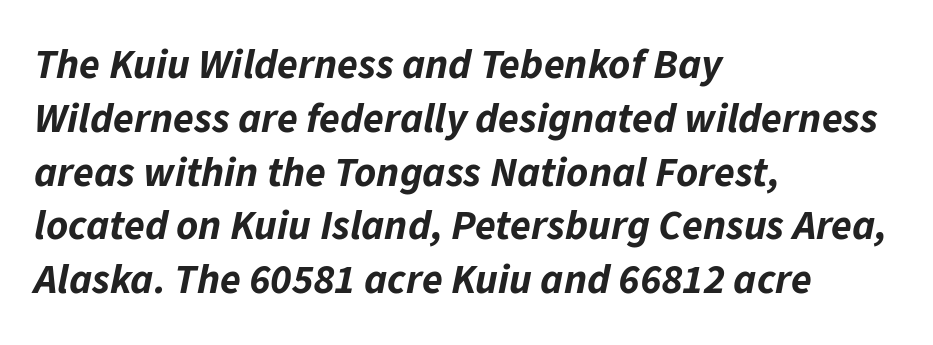
The zone under the glyphs is completely vacant. Line spacing here is normal. The typesetter chose a ragged-right arrangement here. How are the letters spaced? Ordinarily, with no added tracking. The letters advance in unequal steps, a hallmark of proportional type. Italic: yes, the glyphs are oblique.
